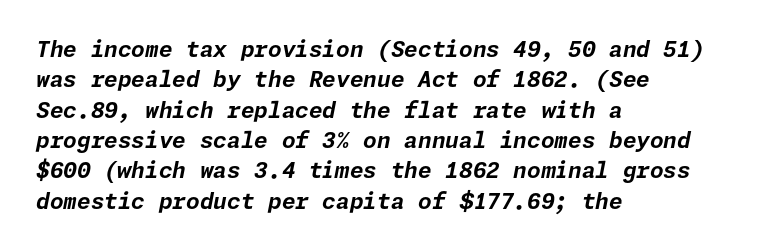
The image shows 22 px bold type, italic (leaning right); set left-aligned, normal line spacing (1.38x), normal letter spacing, not underlined.
